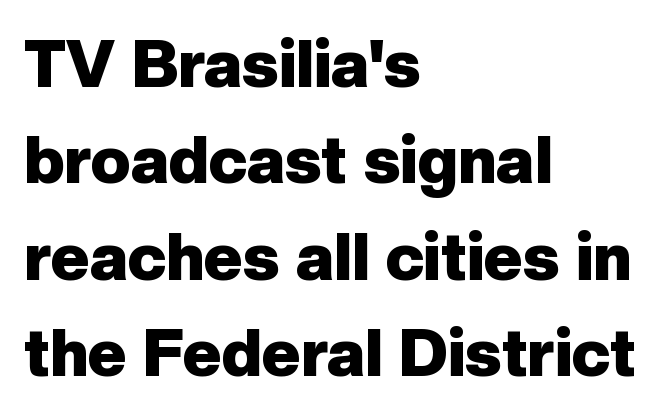
Q: Is the text bold? A: Yes.
Q: Is the text italic (slanted)? A: No, it is upright.
Q: Is the typeface a serif or a sans-serif typeface? A: Sans-serif.
Q: Is the text underlined? A: No.
Q: How is the paragraph aligned? A: Left-aligned.
Q: Is the spacing between letters normal or unusually wide? A: Normal.
Q: Is the spacing between lines tight, normal or loose? A: Normal.
Q: Width (condensed, normal, or wide)? A: Normal.
Q: Stroke contrast? A: Low.
Q: x-height? A: Medium.
Q: Monospaced? A: No.
